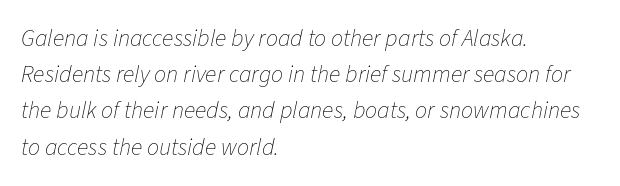
The lines in this sample share a left origin and differ only in where they stop. Glance below the letters and you will spot only blank space. On a weight scale, this lands at 450 or below. The line-height multiplier appears to be the usual default. The rendering keeps characters at their native spacing.
